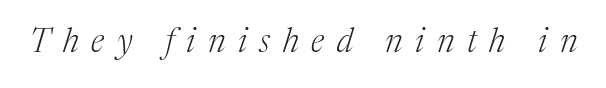
Q: Is the text bold? A: No.
Q: Is the text italic (slanted)? A: Yes, it leans right by about 17 degrees.
Q: Is the typeface a serif or a sans-serif typeface? A: Serif.
Q: Is the text underlined? A: No.
Q: Is the spacing between letters normal or unusually wide? A: Unusually wide.
Q: Width (condensed, normal, or wide)? A: Normal.
Q: Stroke contrast? A: Medium.
Q: x-height? A: Medium.
Q: Monospaced? A: No.
